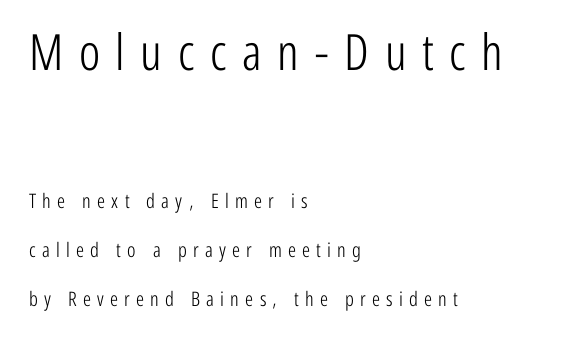
{"serif": "no", "italic": "no", "bold": "no", "weight": "light", "width": "condensed", "stroke_contrast": "low", "x_height": "medium", "monospaced": "no", "underline": "no", "align": "left", "line_spacing": "loose", "line_spacing_ratio": 2.45, "letter_spacing": "wide", "letter_spacing_em": 0.31, "larger_block": "first", "size_ratio": 2.5, "glyph_px": 50}
